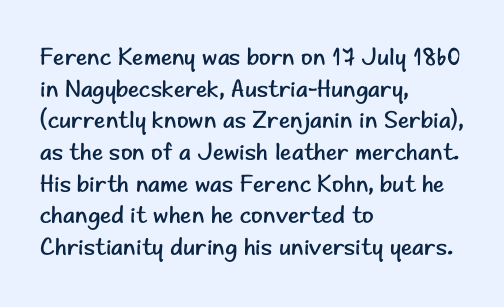
{"italic": "no", "bold": "no", "underline": "no", "align": "left", "line_spacing": "normal", "line_spacing_ratio": 1.32, "letter_spacing": "normal", "letter_spacing_em": 0.0, "glyph_px": 24}
